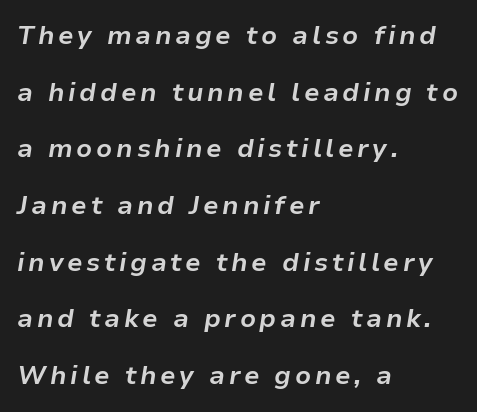
Q: Is the text bold? A: Yes.
Q: Is the text italic (slanted)? A: Yes, it leans right by about 9 degrees.
Q: Is the text underlined? A: No.
Q: How is the paragraph aligned? A: Left-aligned.
Q: Is the spacing between lines tight, normal or loose? A: Loose.
